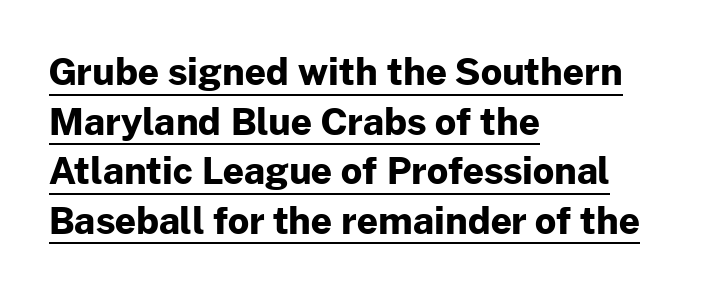
The image shows 37 px bold sans-serif type, upright; set left-aligned, normal line spacing (1.34x), normal letter spacing, underlined; low stroke contrast and a medium x-height.
